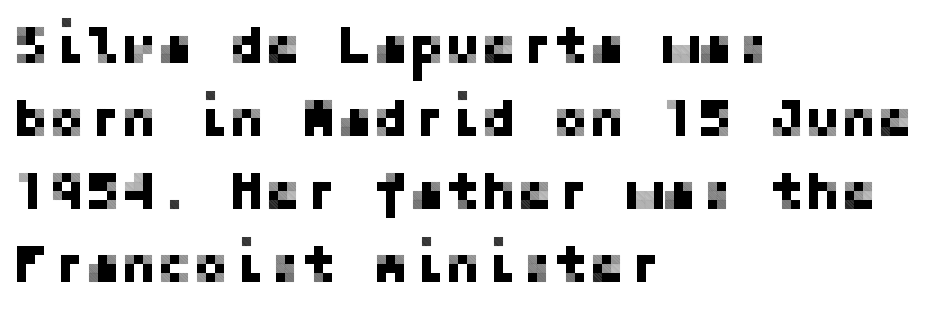
{"serif": "no", "italic": "no", "width": "normal", "stroke_contrast": "low", "x_height": "medium", "underline": "no", "align": "left", "line_spacing": "normal", "line_spacing_ratio": 1.35, "letter_spacing": "normal", "letter_spacing_em": 0.0, "glyph_px": 54}
